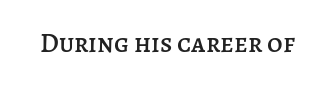
{"italic": "no", "underline": "no", "letter_spacing": "normal", "letter_spacing_em": 0.0, "glyph_px": 27}
